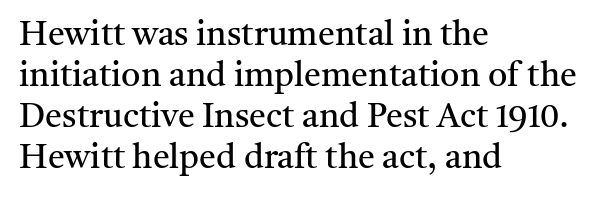
This sample uses a serif face. Which margin do the lines hug? The left one — the right edge is uneven. You could not count columns in this text — the font is proportionally spaced. Default kerning and tracking; the words read as compact shapes.
